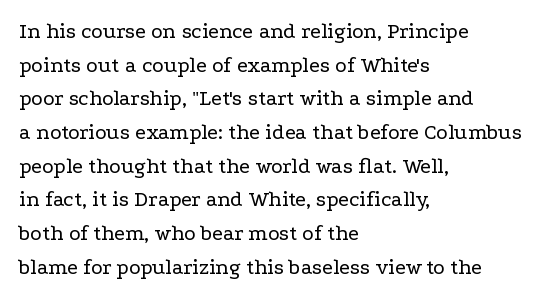
The image shows 22 px text type, upright; set left-aligned, normal line spacing (1.53x), normal letter spacing, not underlined.
